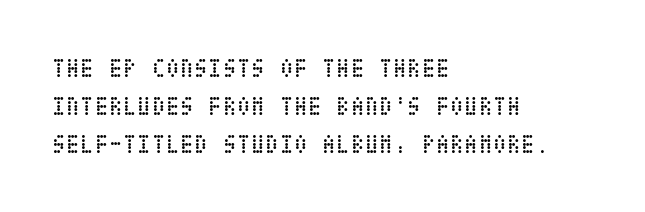
The vertical gap from one line to the next is medium. Quick note: underline off. The characters are drawn with everyday or finer stroke widths. A typesetter would mark this as roman, not italic. Caption: multi-line text, flush left, ragged right.
